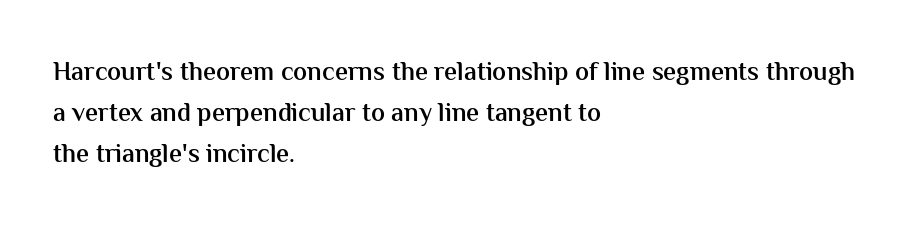
Bold? Not quite — semibold, heavier than regular but stopping short. In CSS terms this would be text-align: left. Does extra space separate the letters? No, they use regular spacing. How would I describe the line gaps? Plain and ordinary. Unlike italic type, these characters show no tilt at all. Honestly, there is no underline to notice here at all.
